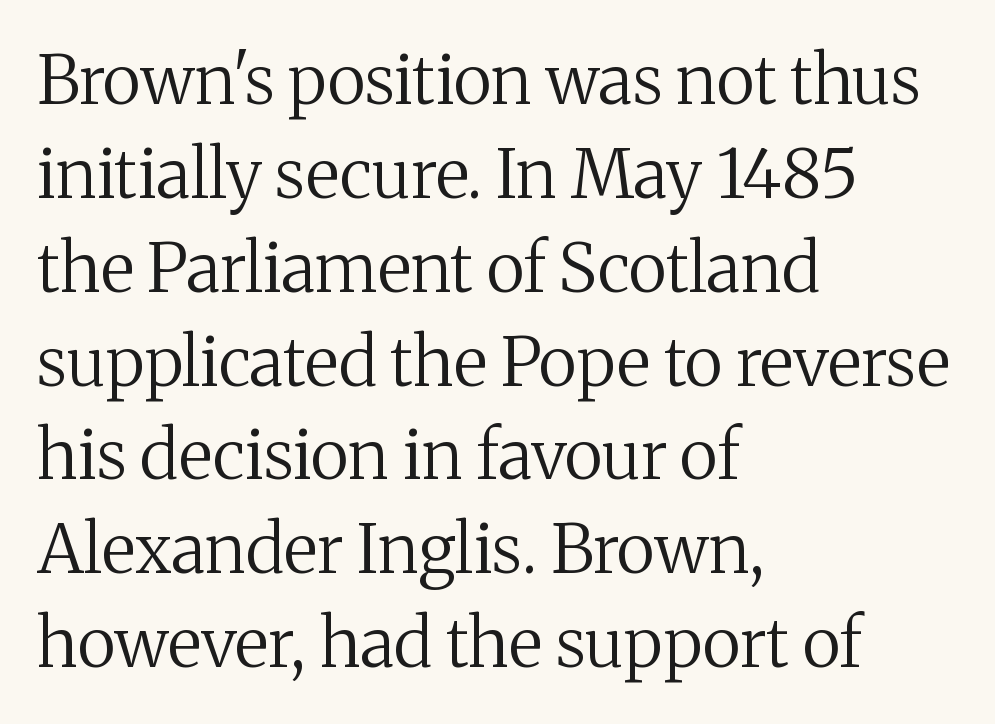
The image shows 68 px regular-weight serif type, upright; set left-aligned, normal line spacing (1.38x), normal letter spacing, not underlined; medium stroke contrast and a medium x-height.
